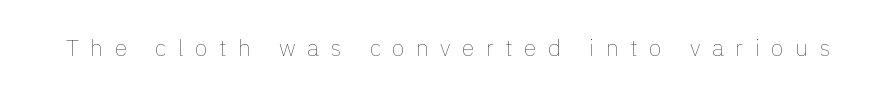
The image shows 23 px text type, upright; set unusually wide letter spacing (+0.5 em), not underlined.
